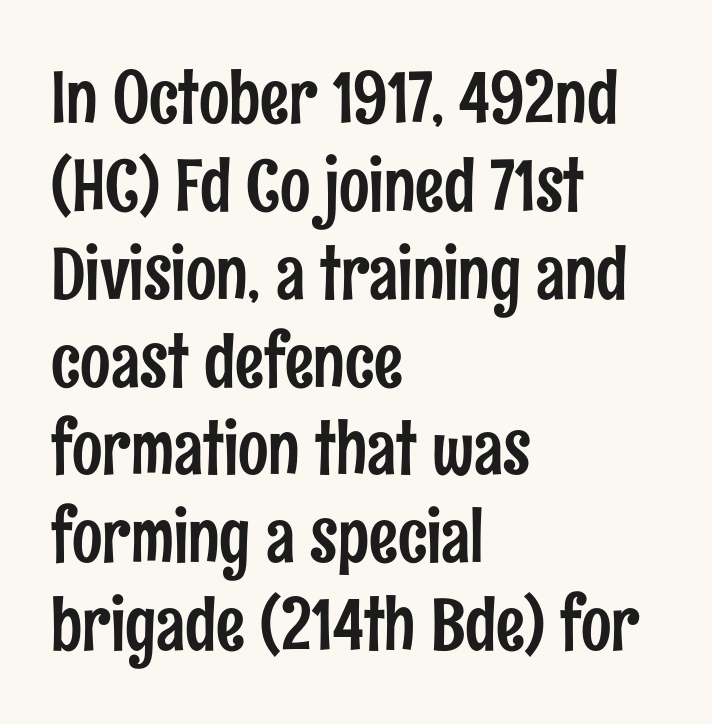
{"serif": "no", "italic": "no", "width": "condensed", "stroke_contrast": "low", "x_height": "medium", "monospaced": "no", "underline": "no", "align": "left", "line_spacing_ratio": 1.22, "letter_spacing": "normal", "letter_spacing_em": 0.0, "glyph_px": 72}
